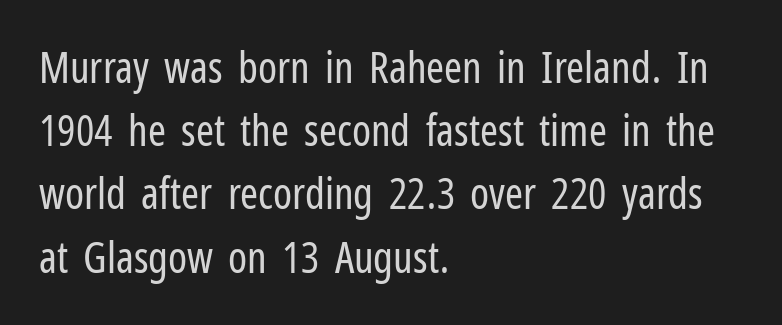
Clear beneath every line of the passage. Typographically, this falls in the sans-serif category. Does extra space separate the letters? No, they use regular spacing. Does the leading feel generous? No, just average. The cut favours lightness, reaching ordinary text weight at its darkest. The letters stand upright; this is a roman face.
